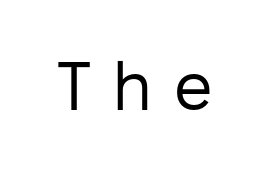
{"serif": "no", "italic": "no", "bold": "no", "weight": "regular", "width": "normal", "stroke_contrast": "low", "x_height": "medium", "monospaced": "no", "underline": "no", "letter_spacing": "wide", "letter_spacing_em": 0.31, "glyph_px": 68}
